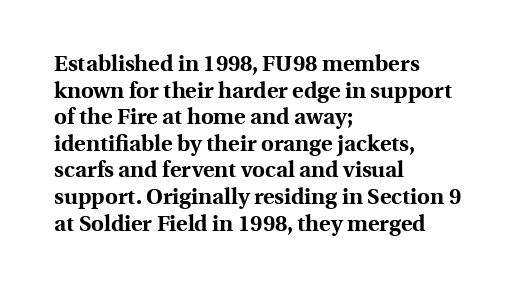
Which margin do the lines hug? The left one — the right edge is uneven. Weight check: bold — yes, fully. Tracking here is standard; glyphs follow each other at the usual distance. Unlike italic type, these characters show no tilt at all. Just letters on the line, the space beneath them empty.
